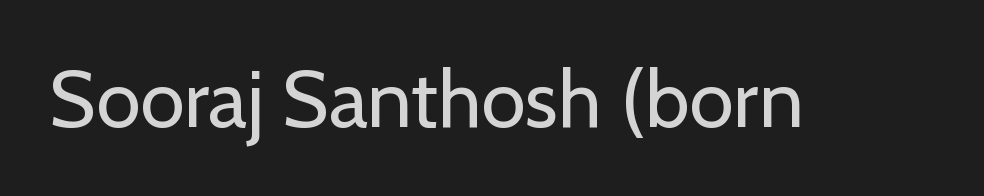
The image shows 80 px regular-weight sans-serif type, upright; set normal letter spacing, not underlined; low stroke contrast and a medium x-height.
